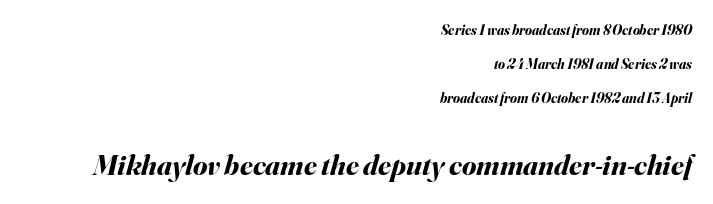
The baseline area is clear. The following chunk of copy outweighs the initial chunk in type size. Weight: bold. This sample has the flowing, uneven cadence of proportional lettering.
